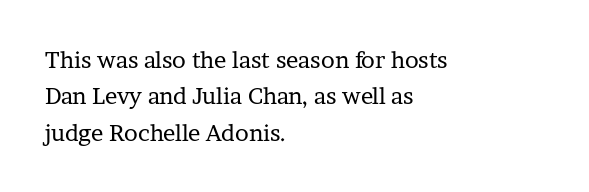
{"italic": "no", "bold": "no", "underline": "no", "align": "left", "line_spacing": "normal", "line_spacing_ratio": 1.58, "letter_spacing": "normal", "letter_spacing_em": 0.0, "glyph_px": 23}
